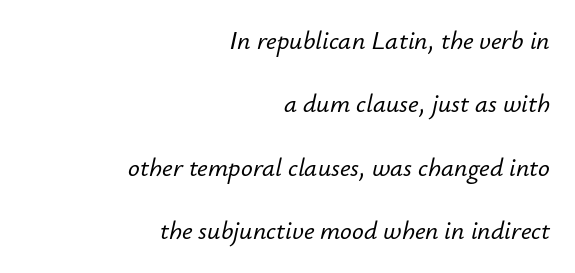
The image shows 26 px text type, italic (leaning right); set right-aligned, loose line spacing (2.44x), normal letter spacing, not underlined.
